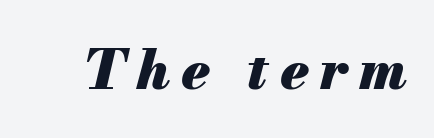
The image shows 55 px heavy type, italic (leaning right); set unusually wide letter spacing (+0.21 em), not underlined; medium stroke contrast and a small x-height.
